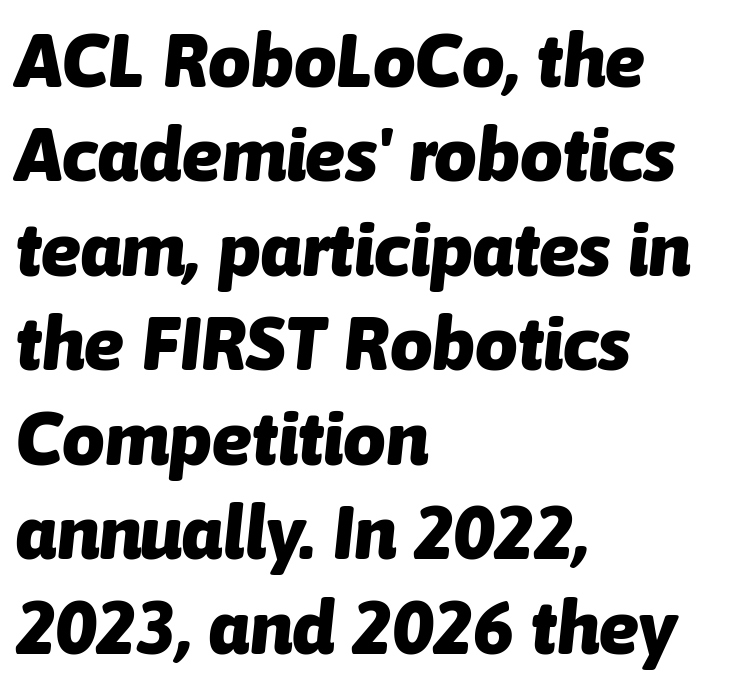
Q: Is the text bold? A: Yes.
Q: Is the text italic (slanted)? A: Yes, it leans right by about 6 degrees.
Q: Is the text underlined? A: No.
Q: How is the paragraph aligned? A: Left-aligned.
Q: Is the spacing between letters normal or unusually wide? A: Normal.
Q: Is the spacing between lines tight, normal or loose? A: Normal.
Q: Width (condensed, normal, or wide)? A: Normal.
Q: Stroke contrast? A: Low.
Q: x-height? A: Medium.
Q: Monospaced? A: No.
